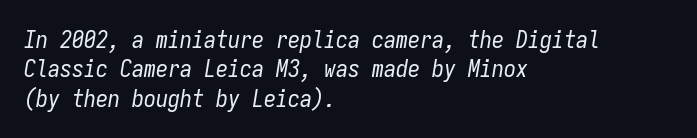
{"italic": "yes", "lean": "right", "slant_degrees": 9, "bold": "no", "underline": "no", "align": "left", "line_spacing_ratio": 1.22, "letter_spacing": "normal", "letter_spacing_em": 0.0, "glyph_px": 24}
